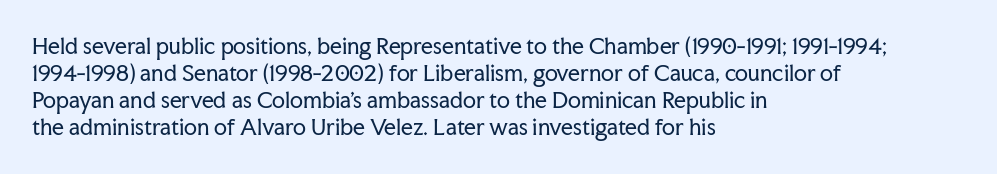
{"italic": "no", "bold": "no", "underline": "no", "align": "left", "line_spacing": "normal", "line_spacing_ratio": 1.29, "letter_spacing": "normal", "letter_spacing_em": 0.0, "glyph_px": 21}
